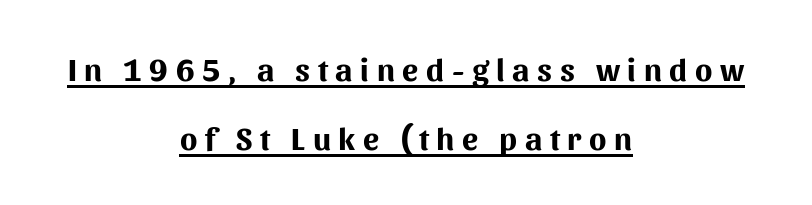
{"serif": "no", "italic": "no", "bold": "yes", "weight": "bold", "width": "normal", "stroke_contrast": "medium", "x_height": "medium", "monospaced": "no", "underline": "yes", "align": "center", "line_spacing": "loose", "line_spacing_ratio": 2.16, "letter_spacing": "wide", "letter_spacing_em": 0.24, "glyph_px": 32}
